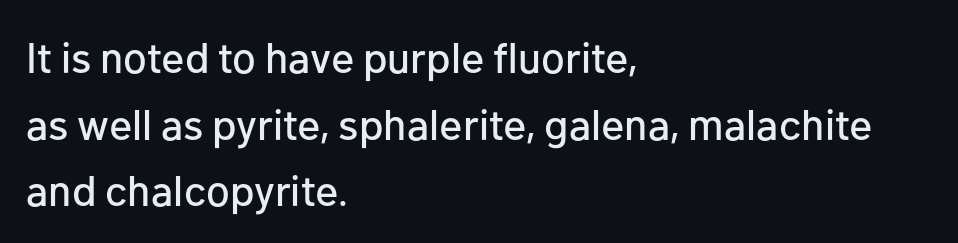
{"serif": "no", "italic": "no", "width": "normal", "stroke_contrast": "low", "x_height": "medium", "monospaced": "no", "underline": "no", "align": "left", "line_spacing": "normal", "line_spacing_ratio": 1.55, "letter_spacing": "normal", "letter_spacing_em": 0.0, "glyph_px": 43}
